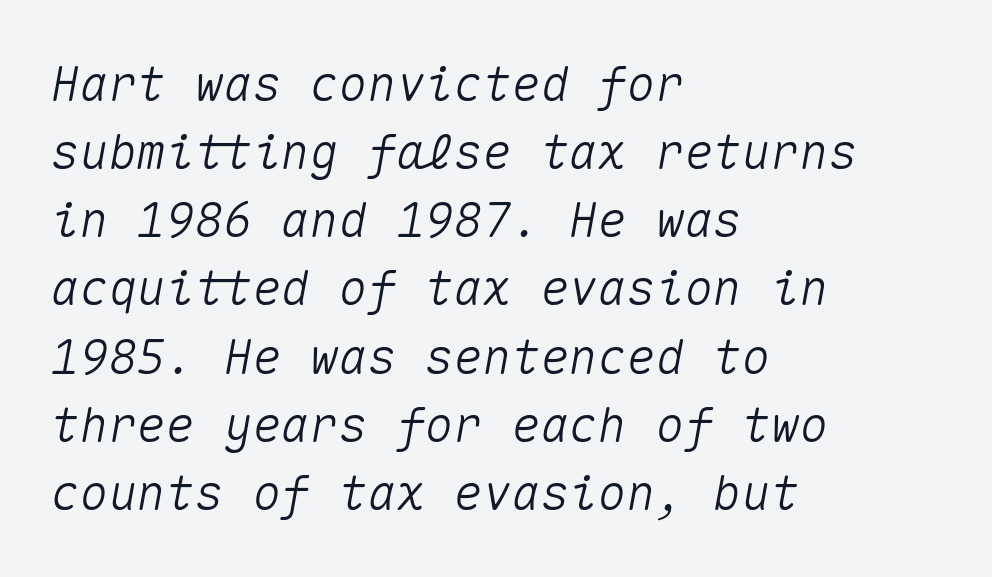
Q: Is the text italic (slanted)? A: Yes, it leans right by about 10 degrees.
Q: Is the text underlined? A: No.
Q: How is the paragraph aligned? A: Left-aligned.
Q: Is the spacing between letters normal or unusually wide? A: Normal.
Q: Is the spacing between lines tight, normal or loose? A: Normal.
Q: Width (condensed, normal, or wide)? A: Normal.
Q: Stroke contrast? A: Medium.
Q: x-height? A: Medium.
Q: Monospaced? A: Yes.
